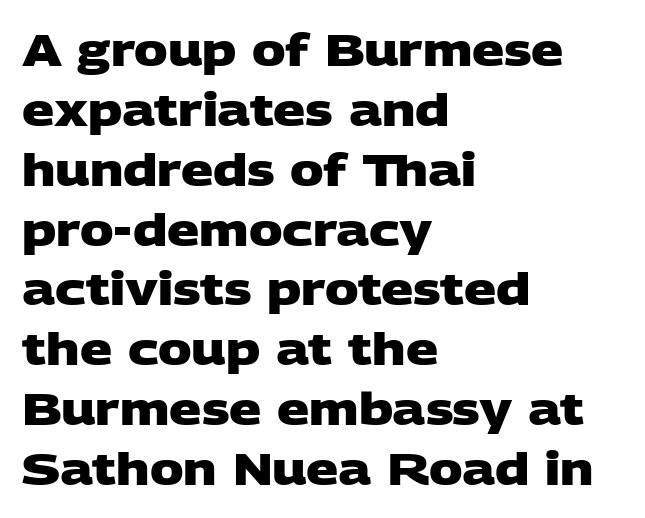
Q: Is the text bold? A: Yes.
Q: Is the typeface a serif or a sans-serif typeface? A: Sans-serif.
Q: Is the text underlined? A: No.
Q: How is the paragraph aligned? A: Left-aligned.
Q: Is the spacing between letters normal or unusually wide? A: Normal.
Q: Is the spacing between lines tight, normal or loose? A: Normal.
Q: Width (condensed, normal, or wide)? A: Wide.
Q: Stroke contrast? A: Low.
Q: x-height? A: Large.
Q: Monospaced? A: No.
